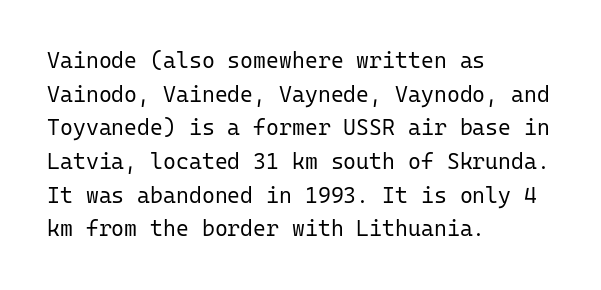
Unbolded letterforms with no extra heft. The letterforms sit shoulder to shoulder at normal distance. Line spacing here is normal. Glance below the letters and you will spot only blank space. Visually the block forms a straight wall on the left and a jagged coastline on the right.
